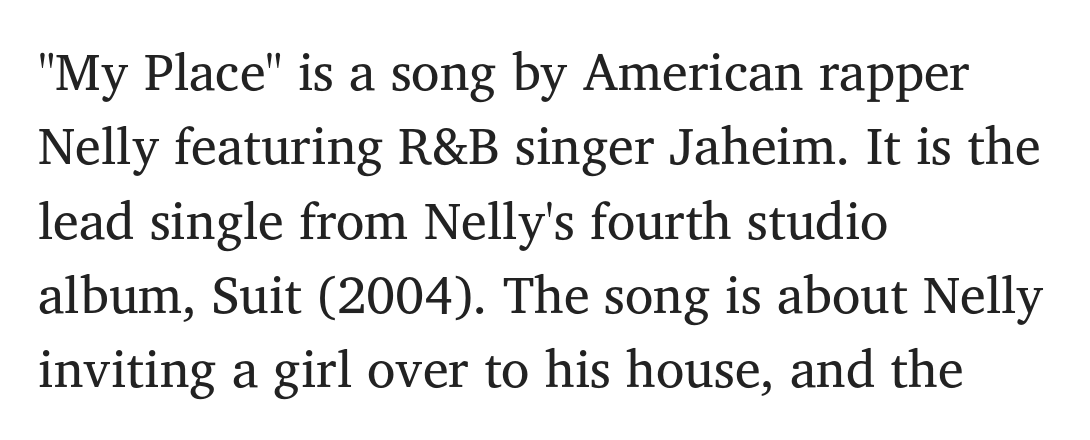
{"serif": "yes", "italic": "no", "bold": "no", "weight": "regular", "width": "normal", "stroke_contrast": "medium", "x_height": "medium", "monospaced": "no", "underline": "no", "align": "left", "line_spacing": "normal", "line_spacing_ratio": 1.43, "letter_spacing": "normal", "letter_spacing_em": 0.0, "glyph_px": 52}
